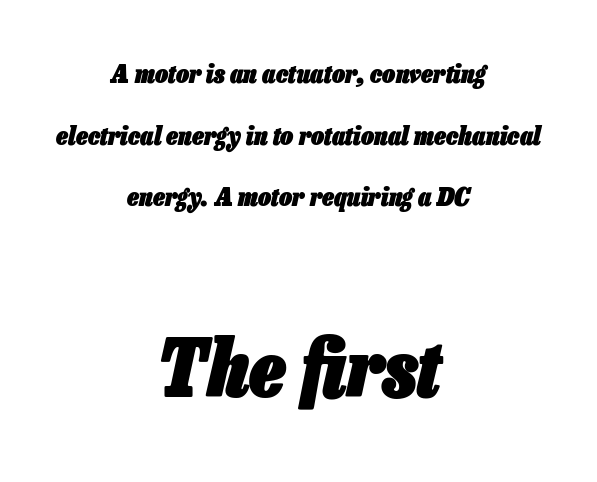
The image shows 79 px heavy, condensed type, italic (leaning right); set centered, loose line spacing (2.37x), normal letter spacing, not underlined; the second (bottom) block is 3.04x larger; low stroke contrast and a medium x-height.
